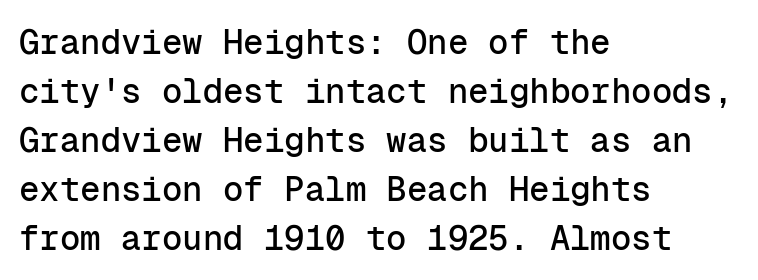
The image shows 34 px sans-serif type, upright, monospaced; set left-aligned, normal line spacing (1.44x), normal letter spacing, not underlined; low stroke contrast and a medium x-height.
